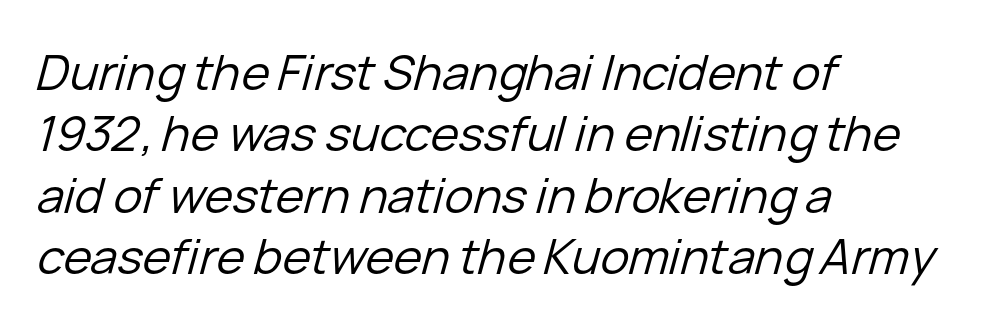
The characters are drawn with everyday or finer stroke widths. The lines are quadded left. Each letter keeps its own natural width here, so spacing adapts to shape. This block has exactly the height ordinary leading produces.
